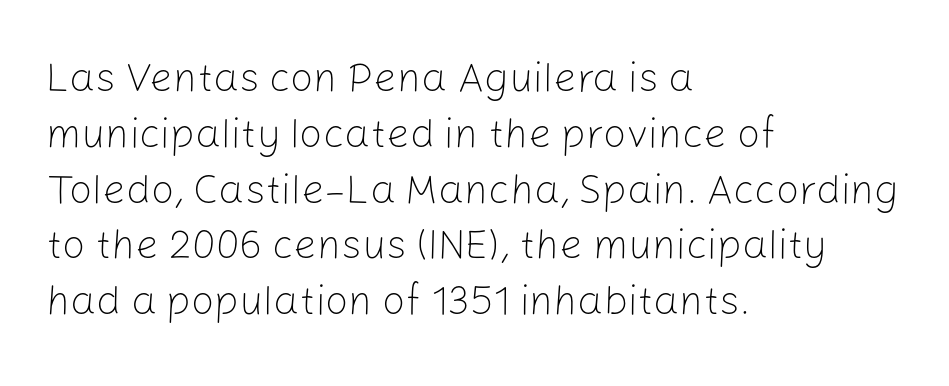
The image shows 41 px light sans-serif type, upright; set left-aligned, normal line spacing (1.36x), normal letter spacing, not underlined; low stroke contrast and a medium x-height.
